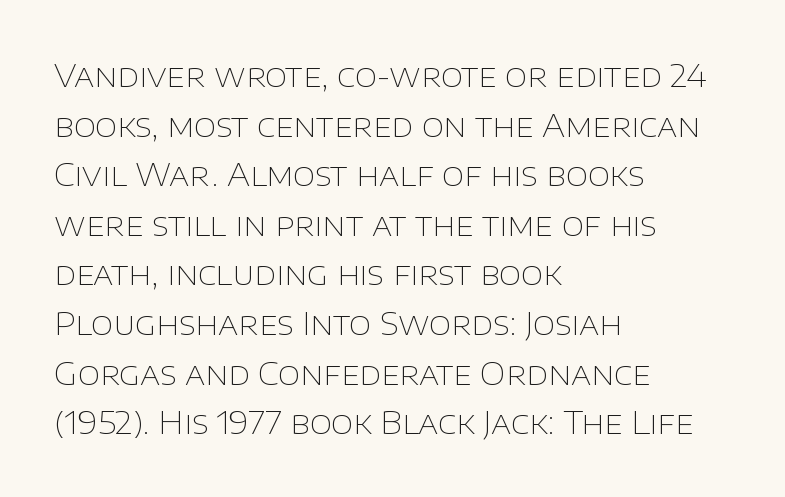
The horizontal fit of the characters is conventional and even. Every row of glyphs begins at an identical x-position on the left. Students, observe: this is what conventionally led text looks like. If you drew a line through each stem, it would be perfectly vertical. Think of a printed novel: that variable character pitch is what you see here.
